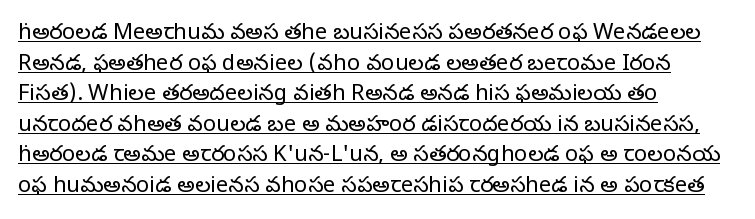
The image shows 22 px text type, upright; set left-aligned, normal line spacing (1.39x), normal letter spacing, underlined.
